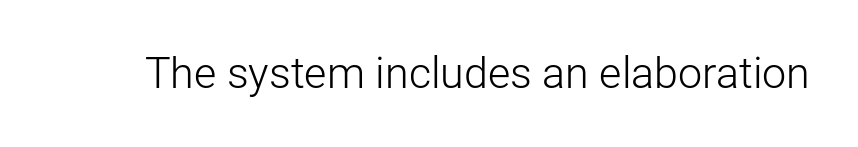
{"serif": "no", "italic": "no", "bold": "no", "weight": "light", "width": "normal", "stroke_contrast": "low", "x_height": "medium", "monospaced": "no", "underline": "no", "letter_spacing": "normal", "letter_spacing_em": 0.0, "glyph_px": 43}
